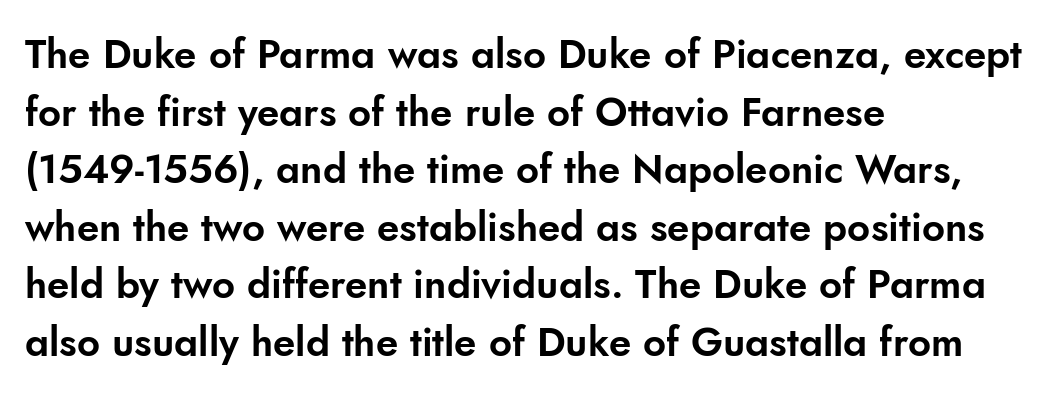
Q: Is the text italic (slanted)? A: No, it is upright.
Q: Is the typeface a serif or a sans-serif typeface? A: Sans-serif.
Q: Is the text underlined? A: No.
Q: How is the paragraph aligned? A: Left-aligned.
Q: Is the spacing between letters normal or unusually wide? A: Normal.
Q: Is the spacing between lines tight, normal or loose? A: Normal.
Q: Width (condensed, normal, or wide)? A: Normal.
Q: Stroke contrast? A: Low.
Q: x-height? A: Small.
Q: Monospaced? A: No.
